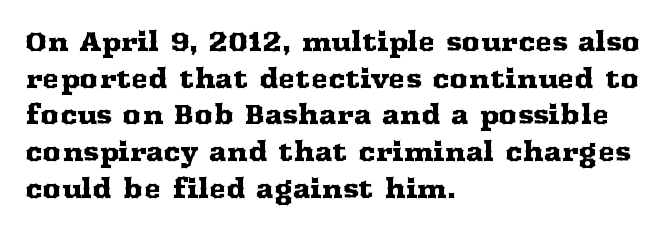
{"italic": "no", "underline": "no", "align": "left", "line_spacing": "normal", "line_spacing_ratio": 1.41, "letter_spacing": "normal", "letter_spacing_em": 0.0, "glyph_px": 26}
